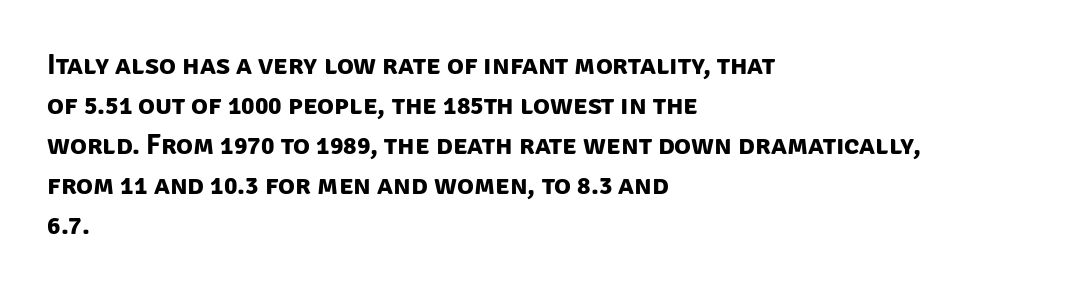
Q: Is the text bold? A: Yes.
Q: Is the typeface a serif or a sans-serif typeface? A: Sans-serif.
Q: Is the text underlined? A: No.
Q: How is the paragraph aligned? A: Left-aligned.
Q: Is the spacing between letters normal or unusually wide? A: Normal.
Q: Is the spacing between lines tight, normal or loose? A: Normal.
Q: Width (condensed, normal, or wide)? A: Normal.
Q: Stroke contrast? A: Low.
Q: x-height? A: Large.
Q: Monospaced? A: No.
